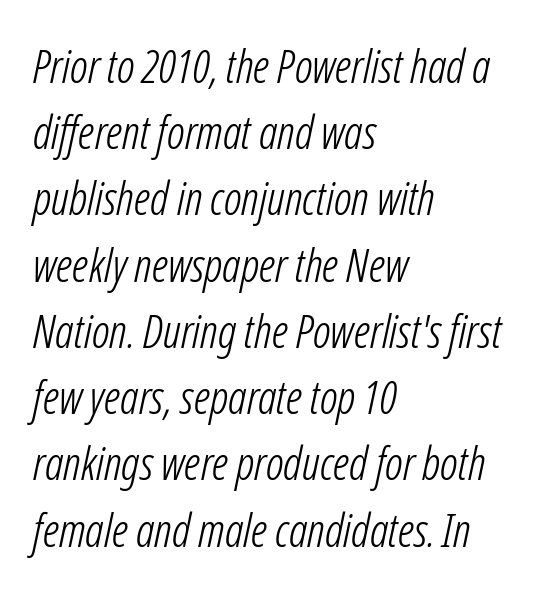
This rendering features lettering with no underline. Does the lettering tilt? It does — this is italic. Weight: regular or lighter. Compared with a centered layout, this one pins lines to the left instead. The designer left line spacing at the default.
